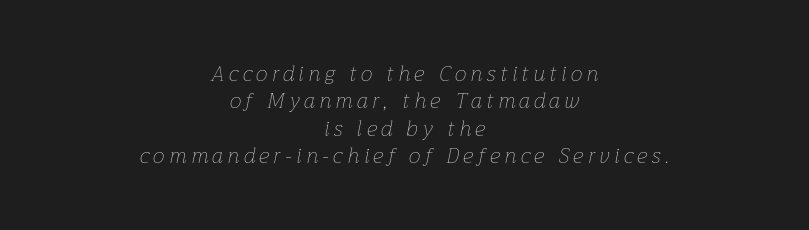
The image shows 21 px text type, italic (leaning right); set centered, normal line spacing (1.3x), unusually wide letter spacing (+0.22 em), not underlined.
